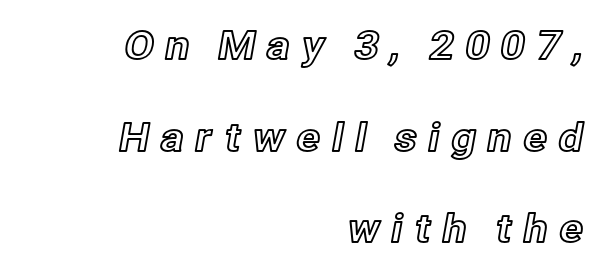
You could not count columns in this text — the font is proportionally spaced. Right-aligned paragraph, ragged on the left. The foot of each line stays bare and open. The tracking reads as deliberately expanded to a designer's eye. The line-height multiplier appears high, well above default.
